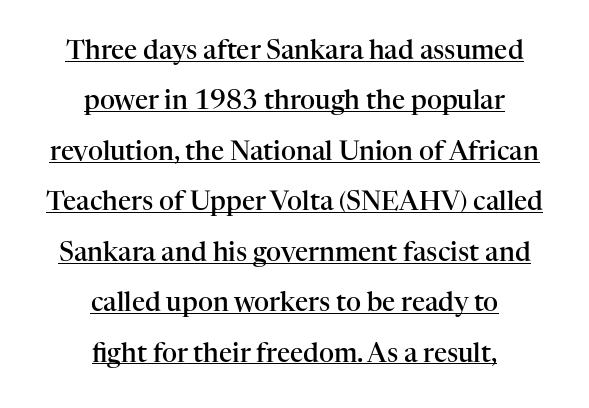
{"italic": "no", "bold": "semi", "underline": "yes", "align": "center", "line_spacing": "loose", "line_spacing_ratio": 1.94, "letter_spacing": "normal", "letter_spacing_em": 0.0, "glyph_px": 26}
